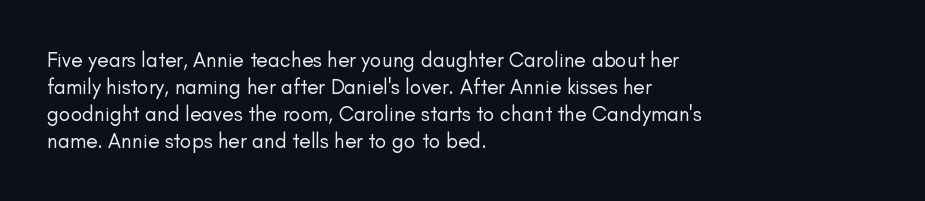
{"italic": "no", "bold": "no", "underline": "no", "align": "left", "line_spacing": "normal", "line_spacing_ratio": 1.28, "letter_spacing": "normal", "letter_spacing_em": 0.0, "glyph_px": 21}
